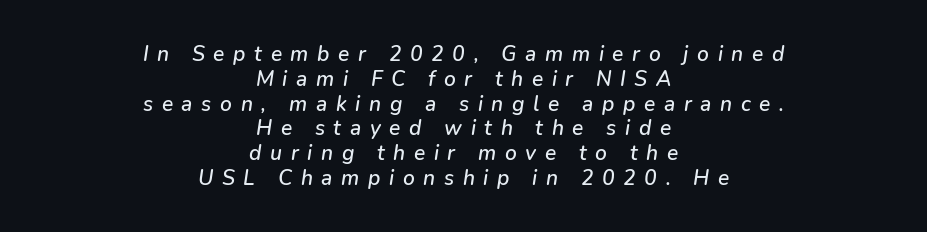
{"italic": "yes", "lean": "right", "slant_degrees": 9, "underline": "no", "align": "center", "line_spacing_ratio": 1.18, "letter_spacing": "wide", "letter_spacing_em": 0.41, "glyph_px": 21}
